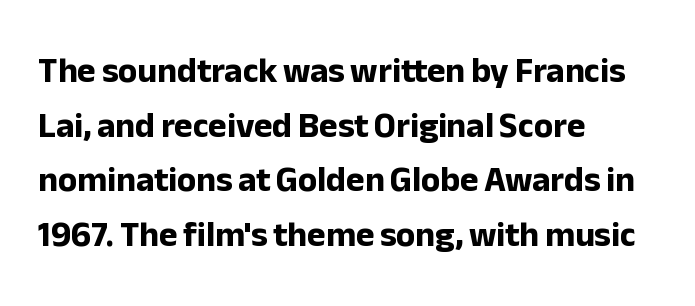
The image shows 35 px bold sans-serif type, upright; set left-aligned, normal line spacing (1.56x), normal letter spacing, not underlined; low stroke contrast and a medium x-height.
